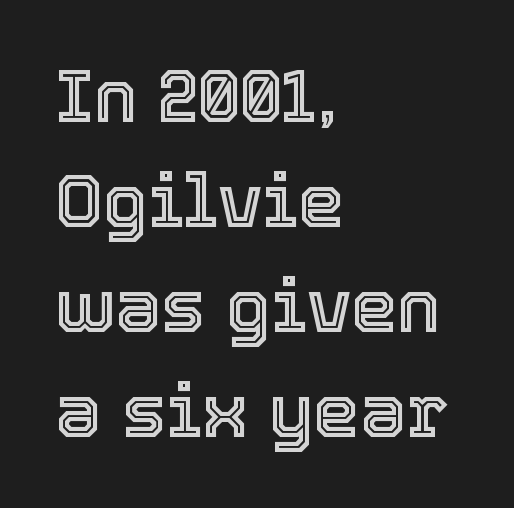
Q: Is the text italic (slanted)? A: No, it is upright.
Q: Is the text underlined? A: No.
Q: How is the paragraph aligned? A: Left-aligned.
Q: Is the spacing between letters normal or unusually wide? A: Normal.
Q: Is the spacing between lines tight, normal or loose? A: Normal.
Q: Width (condensed, normal, or wide)? A: Normal.
Q: x-height? A: Medium.
Q: Monospaced? A: No.
